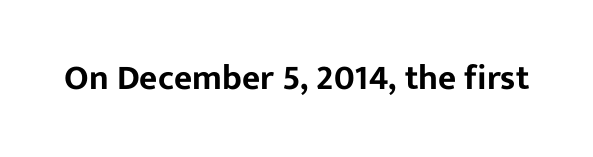
The words here are not underlined. Posture: upright roman. Each letter's strokes conclude bluntly, with no projecting serifs. Spacing between characters is what you'd get straight out of the box.
